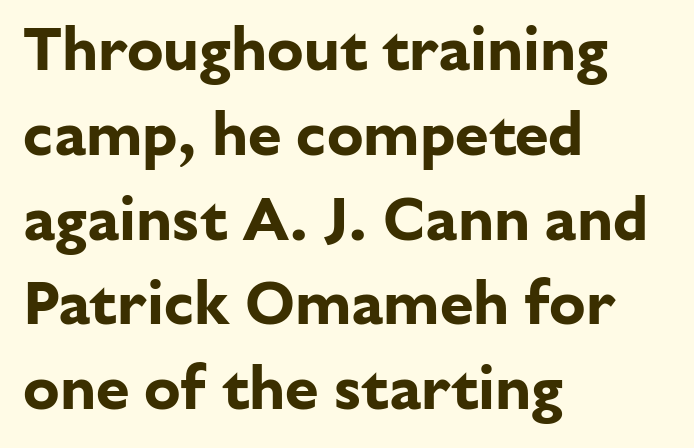
Q: Is the text bold? A: Yes.
Q: Is the text italic (slanted)? A: No, it is upright.
Q: Is the typeface a serif or a sans-serif typeface? A: Sans-serif.
Q: Is the text underlined? A: No.
Q: How is the paragraph aligned? A: Left-aligned.
Q: Is the spacing between letters normal or unusually wide? A: Normal.
Q: Is the spacing between lines tight, normal or loose? A: Normal.
Q: Width (condensed, normal, or wide)? A: Normal.
Q: Stroke contrast? A: Low.
Q: x-height? A: Medium.
Q: Monospaced? A: No.
